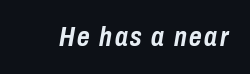
The image shows 27 px bold type, italic (leaning right); set not underlined.
